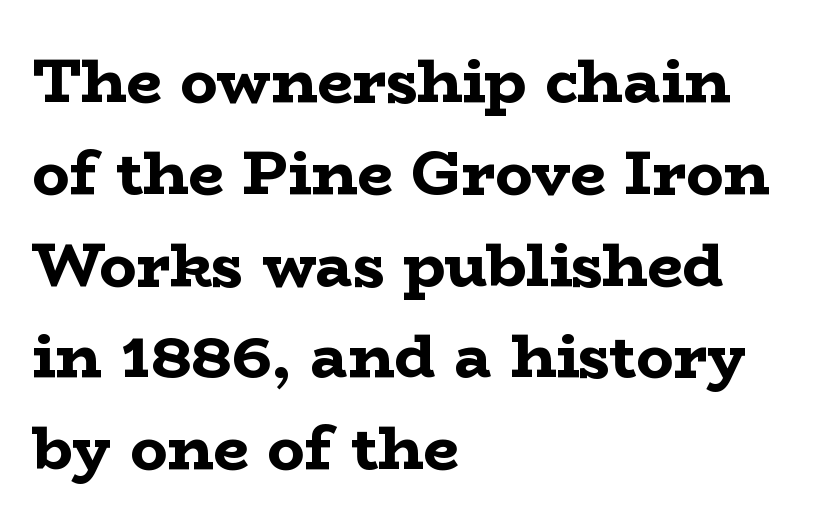
Reading down the column, the eye jumps a familiar distance to each next line. The type family on display is of the serif kind. The type is set solid horizontally, with unmodified tracking. Has an underline been added? It has not. Does the lettering tilt? It doesn't — this is upright.
